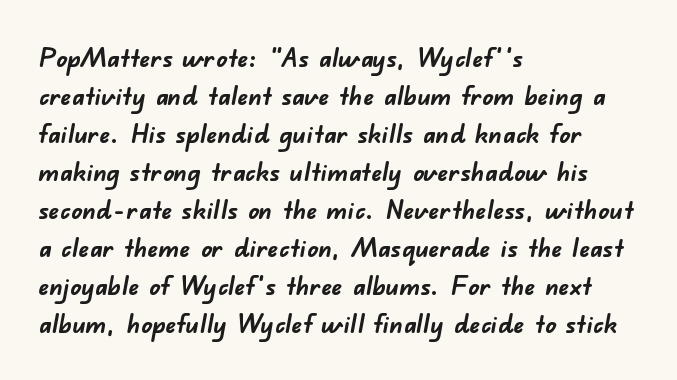
The image shows 27 px bold type; set left-aligned, normal line spacing (1.41x), normal letter spacing, not underlined.
